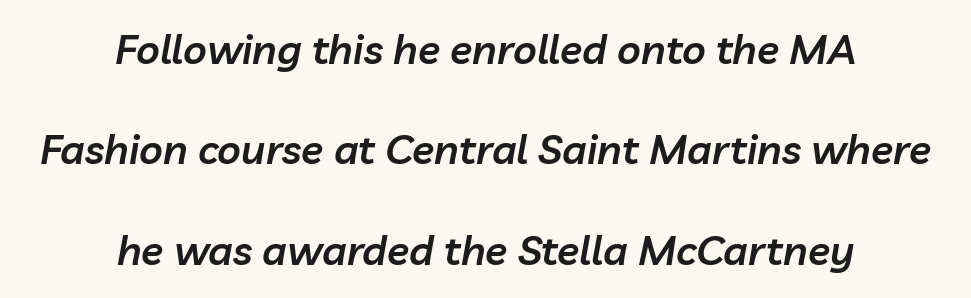
The image shows 41 px semibold type, italic (leaning right); set centered, loose line spacing (2.45x), normal letter spacing, not underlined; low stroke contrast and a medium x-height.
